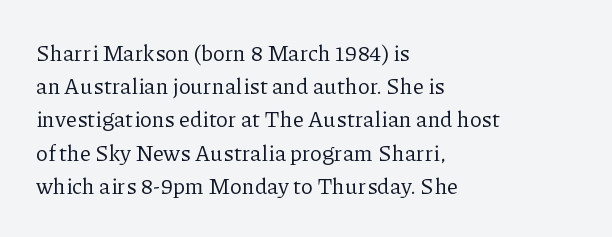
The image shows 22 px text type, upright; set left-aligned, normal line spacing (1.51x), normal letter spacing, not underlined.
